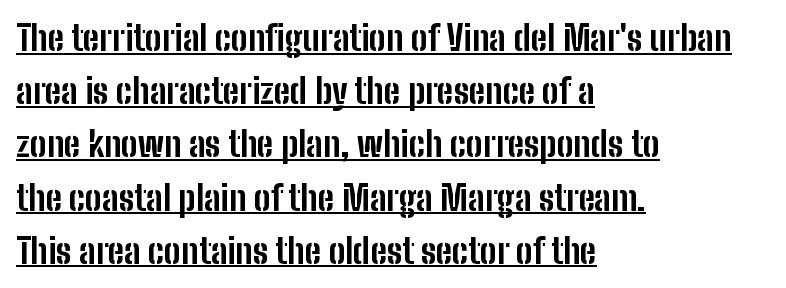
{"serif": "no", "italic": "no", "bold": "yes", "weight": "bold", "width": "condensed", "stroke_contrast": "low", "x_height": "medium", "monospaced": "no", "underline": "yes", "align": "left", "line_spacing": "normal", "line_spacing_ratio": 1.52, "letter_spacing": "normal", "letter_spacing_em": 0.0, "glyph_px": 35}
